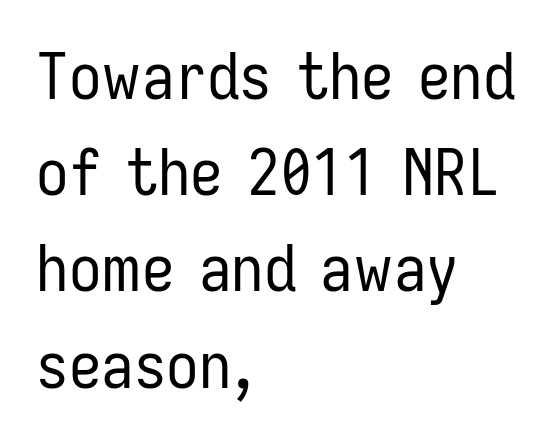
The image shows 65 px regular-weight, condensed sans-serif type, upright; set left-aligned, normal line spacing (1.48x), normal letter spacing, not underlined; low stroke contrast and a medium x-height.
